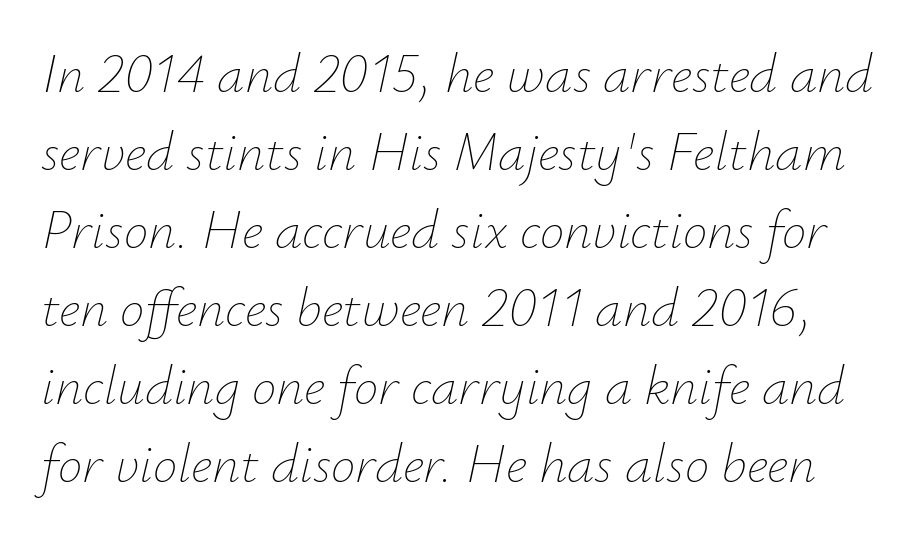
The image shows 55 px thin type, italic (leaning right); set normal line spacing (1.42x), normal letter spacing, not underlined; low stroke contrast and a small x-height.
